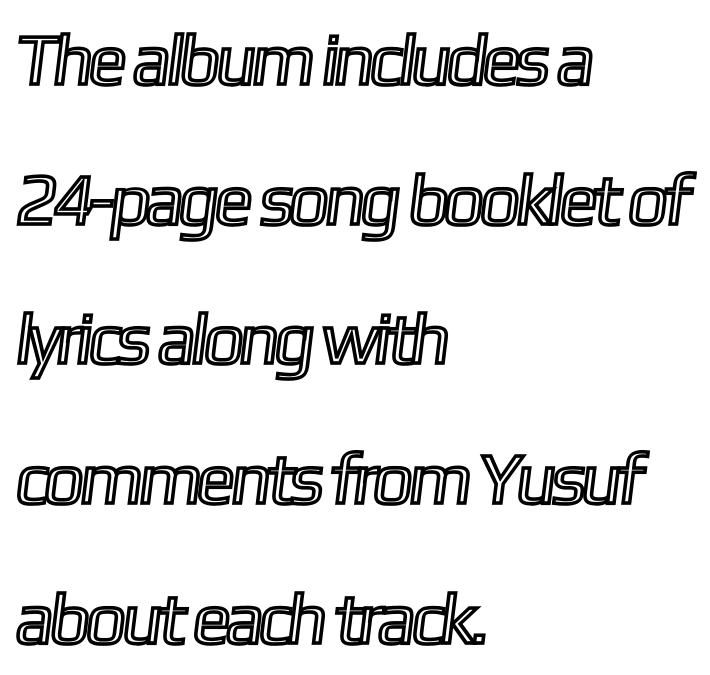
The image shows 72 px condensed type; set left-aligned, loose line spacing (1.94x), normal letter spacing, not underlined; a medium x-height.
